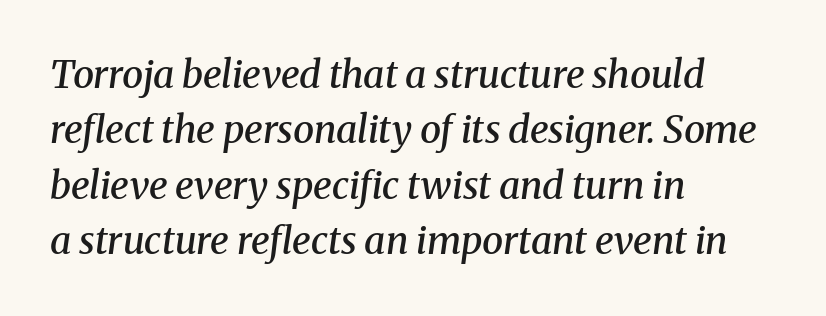
{"serif": "yes", "italic": "yes", "lean": "right", "slant_degrees": 8, "bold": "semi", "weight": "semibold", "width": "normal", "stroke_contrast": "medium", "x_height": "medium", "monospaced": "no", "underline": "no", "align": "left", "line_spacing": "normal", "line_spacing_ratio": 1.46, "letter_spacing": "normal", "letter_spacing_em": 0.0, "glyph_px": 38}
